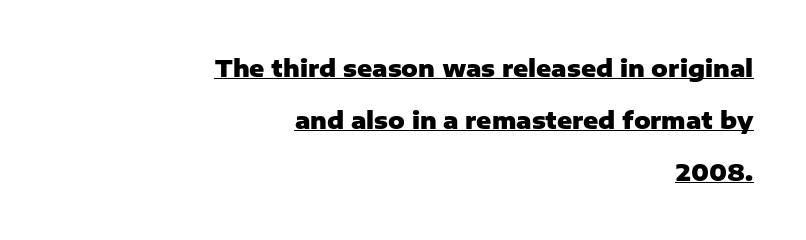
Q: Is the text bold? A: Yes.
Q: Is the text italic (slanted)? A: No, it is upright.
Q: Is the text underlined? A: Yes.
Q: How is the paragraph aligned? A: Right-aligned.
Q: Is the spacing between letters normal or unusually wide? A: Normal.
Q: Is the spacing between lines tight, normal or loose? A: Loose.
